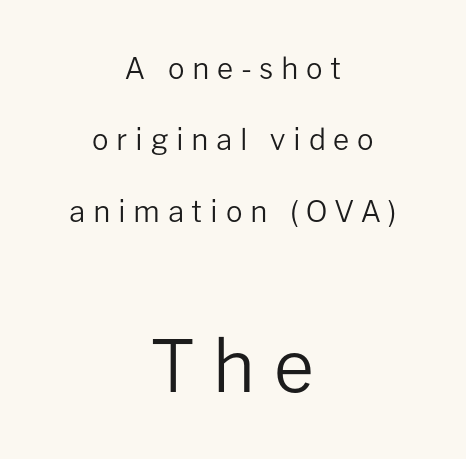
These glyphs show unthickened strokes, regular width or finer. This is roman type, the default non-slanted kind. Is this a fixed-width face? No — the glyphs have proportional, varying widths. Lines of text with bare space underneath. The tracking reads as deliberately expanded to a designer's eye. Centered paragraph, ragged on both sides.
